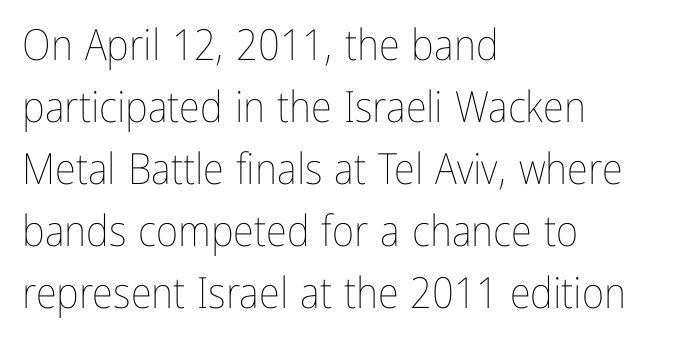
The rendering uses natural spacing where letterforms have individual widths. Nothing unusual about the tracking: characters are spaced as the font intends. The gap between lines stays unmarked. It's the straight-up-and-down kind of type. The weight would be labelled regular, book, light, or lighter still. Rows of type keep a routine distance in the vertical direction.
